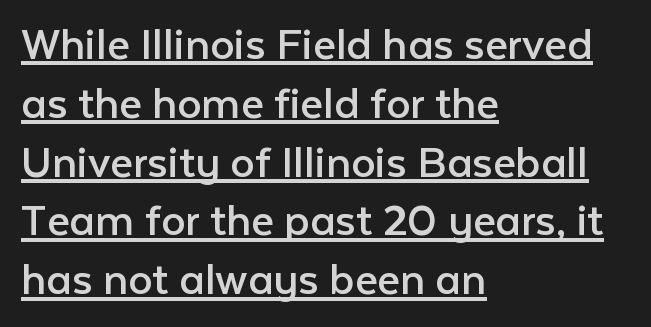
The image shows 49 px regular-weight sans-serif type, upright; set left-aligned, line spacing 1.2x, normal letter spacing, underlined; low stroke contrast and a medium x-height.
